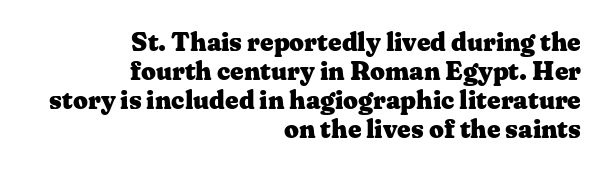
Q: Is the text bold? A: Yes.
Q: Is the text italic (slanted)? A: No, it is upright.
Q: Is the text underlined? A: No.
Q: How is the paragraph aligned? A: Right-aligned.
Q: Is the spacing between letters normal or unusually wide? A: Normal.
Q: Is the spacing between lines tight, normal or loose? A: Tight.
